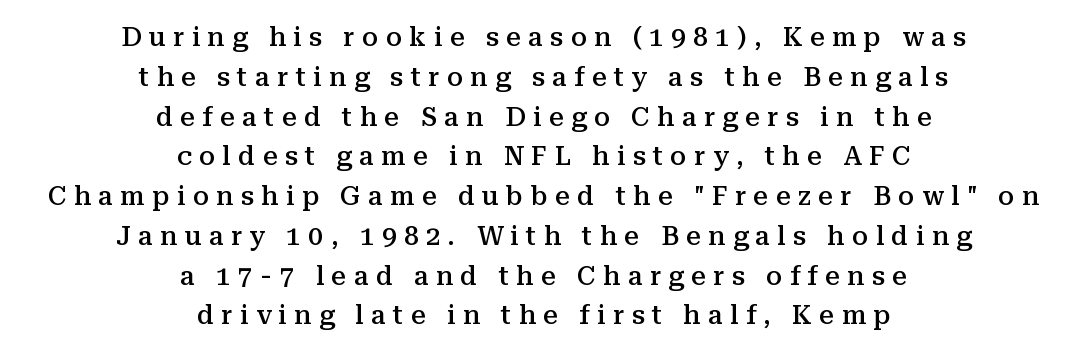
{"italic": "no", "bold": "semi", "underline": "no", "align": "center", "line_spacing": "normal", "line_spacing_ratio": 1.53, "letter_spacing": "wide", "letter_spacing_em": 0.29, "glyph_px": 26}
